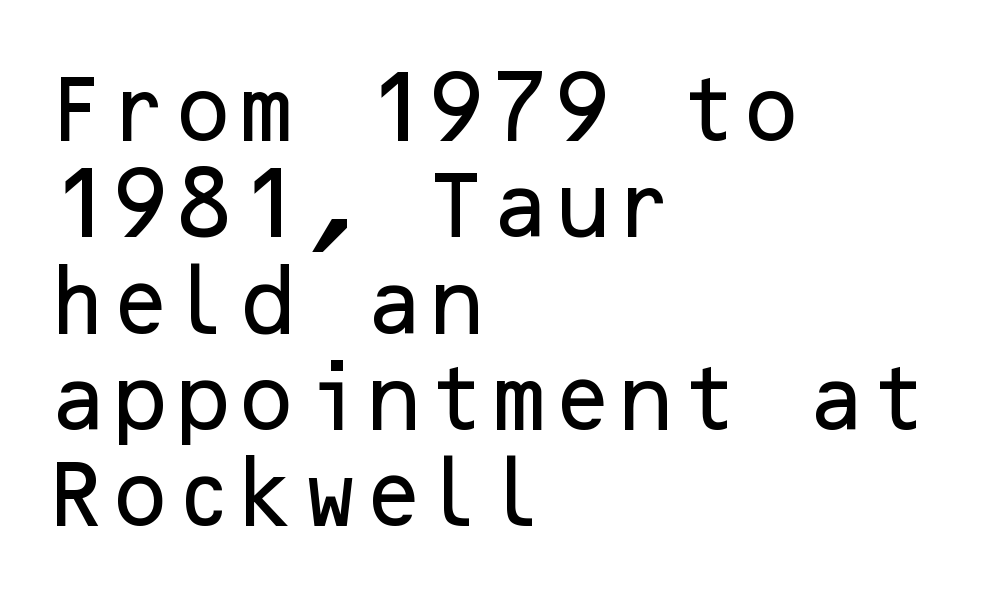
Left-aligned paragraph, ragged on the right. Glyph-to-glyph distance matches everyday printed text. Line spacing here is normal. Notice how the stems are strictly vertical — no italics here. Nope, no serifs anywhere on these letters.
